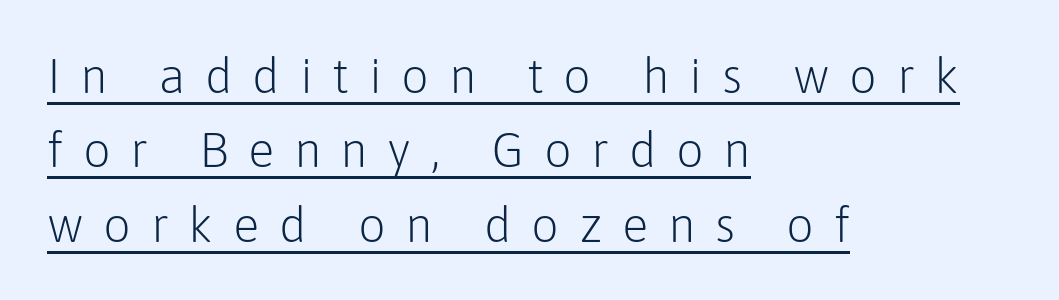
Which margin do the lines hug? The left one — the right edge is uneven. Regarding serifs, this sample does without them. Italic? Not at all — the glyphs are vertical. The rendering uses natural spacing where letterforms have individual widths. No chunkiness to these letters — they're not bold. Tracking here is generous; glyphs stand well apart from one another.
